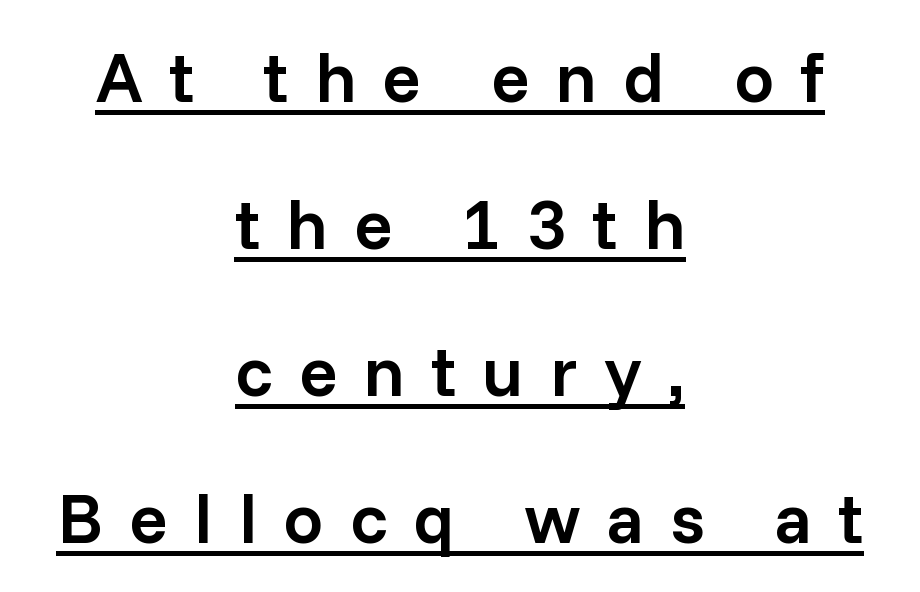
The lines in this sample share a center point and differ in where they start and stop. The line texture is sparse and dotted thanks to wide tracking. Unlike a traditional serif, this face leaves its strokes unadorned. The lettering is marked with a stroke running underneath it.
